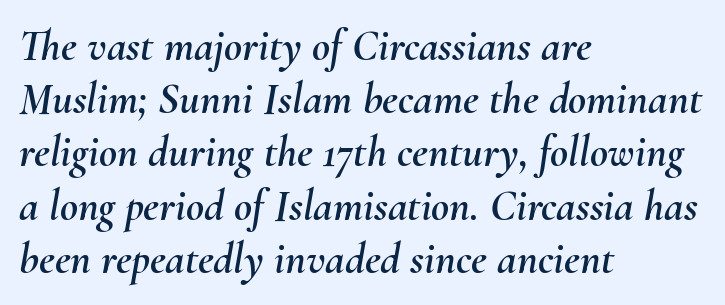
Q: Is the text italic (slanted)? A: Yes, it leans right by about 10 degrees.
Q: Is the text underlined? A: No.
Q: How is the paragraph aligned? A: Left-aligned.
Q: Is the spacing between letters normal or unusually wide? A: Normal.
Q: Width (condensed, normal, or wide)? A: Normal.
Q: Stroke contrast? A: Medium.
Q: x-height? A: Small.
Q: Monospaced? A: No.
